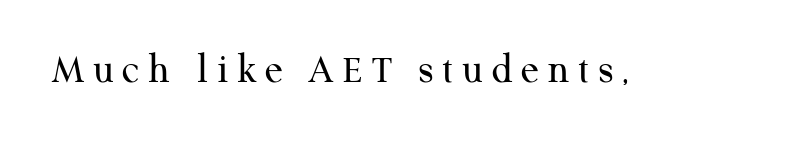
{"serif": "yes", "italic": "no", "bold": "no", "weight": "regular", "width": "normal", "stroke_contrast": "medium", "x_height": "medium", "monospaced": "no", "underline": "no", "letter_spacing": "wide", "letter_spacing_em": 0.2, "glyph_px": 42}
